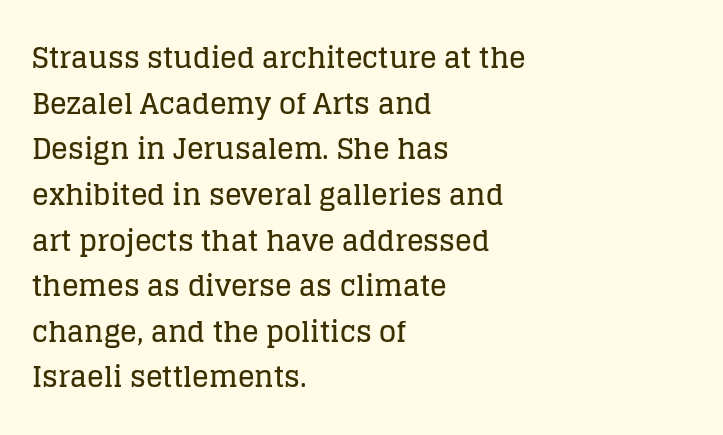
The image shows 28 px serif type, upright; set left-aligned, normal line spacing (1.63x), normal letter spacing, not underlined; low stroke contrast and a large x-height.
